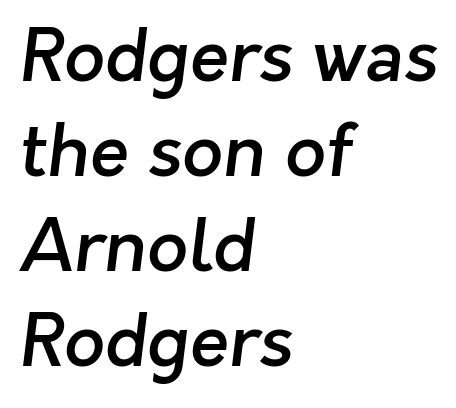
Q: Is the text bold? A: Semi-bold.
Q: Is the typeface a serif or a sans-serif typeface? A: Sans-serif.
Q: Is the text underlined? A: No.
Q: How is the paragraph aligned? A: Left-aligned.
Q: Is the spacing between letters normal or unusually wide? A: Normal.
Q: Is the spacing between lines tight, normal or loose? A: Normal.
Q: Width (condensed, normal, or wide)? A: Normal.
Q: Stroke contrast? A: Low.
Q: x-height? A: Medium.
Q: Monospaced? A: No.
